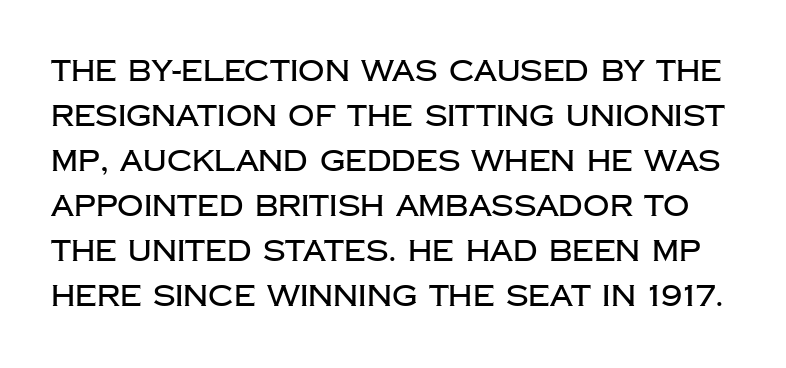
Observe the ordinary spacing: letters are neighbours, not strangers. The lettering holds an erect, upright posture throughout. The strip under each line holds only bare page. A typesetter would call this leading conventional body-copy spacing. These lines are composed in type without serifs. A typesetter would call this proportional, since set widths differ per character.
